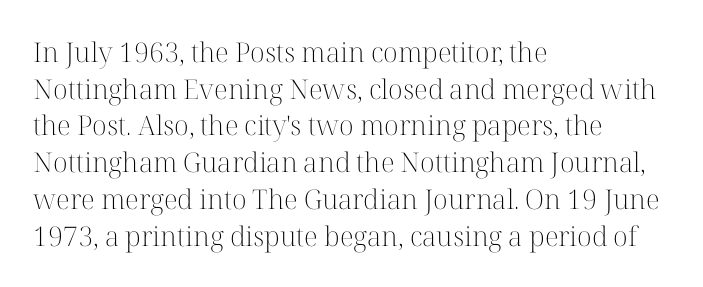
Q: Is the text bold? A: No.
Q: Is the text italic (slanted)? A: No, it is upright.
Q: Is the text underlined? A: No.
Q: How is the paragraph aligned? A: Left-aligned.
Q: Is the spacing between letters normal or unusually wide? A: Normal.
Q: Is the spacing between lines tight, normal or loose? A: Normal.
